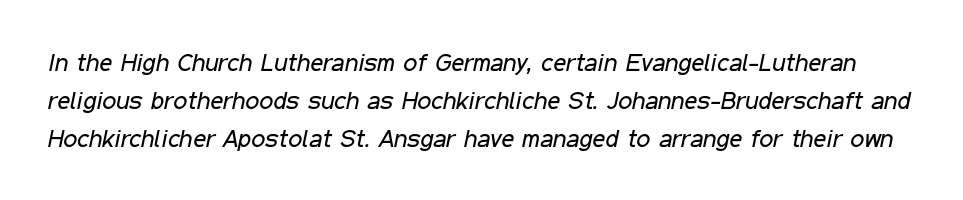
Q: Is the text bold? A: No.
Q: Is the text italic (slanted)? A: Yes, it leans right by about 11 degrees.
Q: Is the text underlined? A: No.
Q: Is the spacing between letters normal or unusually wide? A: Normal.
Q: Is the spacing between lines tight, normal or loose? A: Normal.
